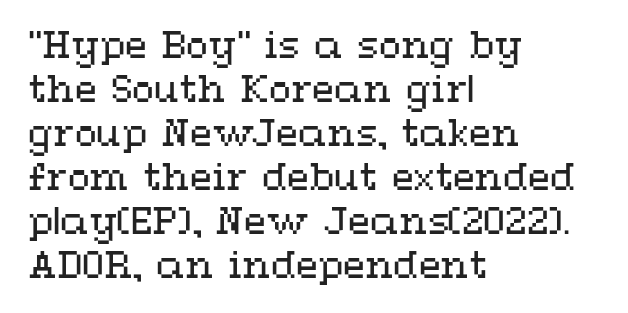
The image shows 36 px regular-weight, wide type, upright; set left-aligned, line spacing 1.22x, normal letter spacing, not underlined; medium stroke contrast and a medium x-height.
